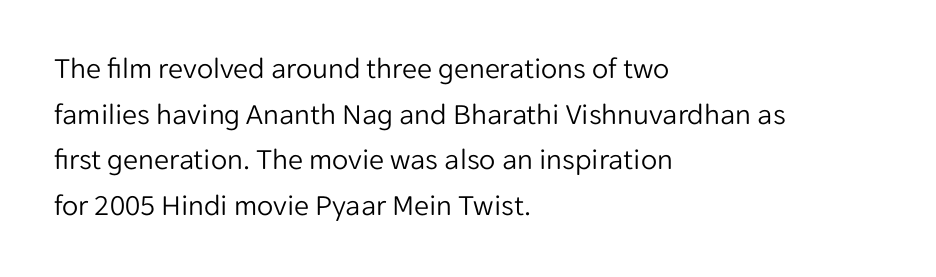
Q: Is the text bold? A: No.
Q: Is the text italic (slanted)? A: No, it is upright.
Q: Is the typeface a serif or a sans-serif typeface? A: Sans-serif.
Q: Is the text underlined? A: No.
Q: How is the paragraph aligned? A: Left-aligned.
Q: Is the spacing between letters normal or unusually wide? A: Normal.
Q: Is the spacing between lines tight, normal or loose? A: Normal.
Q: Width (condensed, normal, or wide)? A: Normal.
Q: Stroke contrast? A: Low.
Q: x-height? A: Medium.
Q: Monospaced? A: No.
